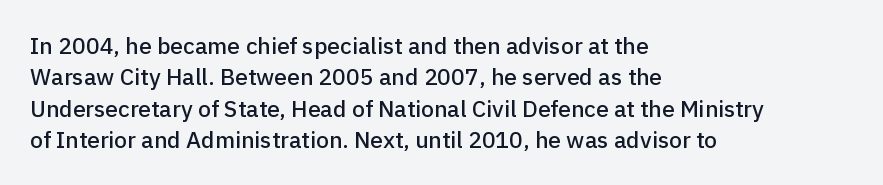
The passage shown is not underscored anywhere. The line texture is even and compact thanks to regular tracking. Nope, not italic — everything's standing straight. Each line starts at the same left margin while the right side varies. Notice how descenders clear the ascenders below comfortably — that's standard leading.
